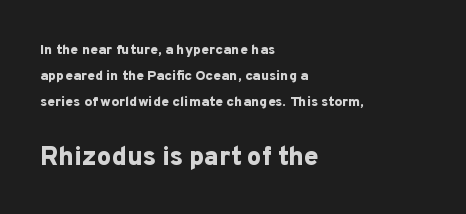
{"italic": "no", "bold": "yes", "underline": "no", "align": "left", "line_spacing_ratio": 1.87, "letter_spacing": "normal", "letter_spacing_em": 0.0, "larger_block": "second", "size_ratio": 1.86, "glyph_px": 26}
